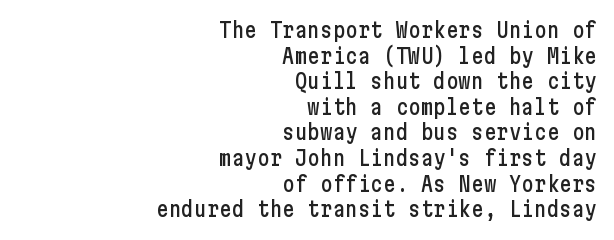
The compositor pushed each line to the right boundary. This sample uses an upright cut, with every glyph sitting square on the baseline. Bare-footed words on every line. The tracking reads as untouched default to a designer's eye.
